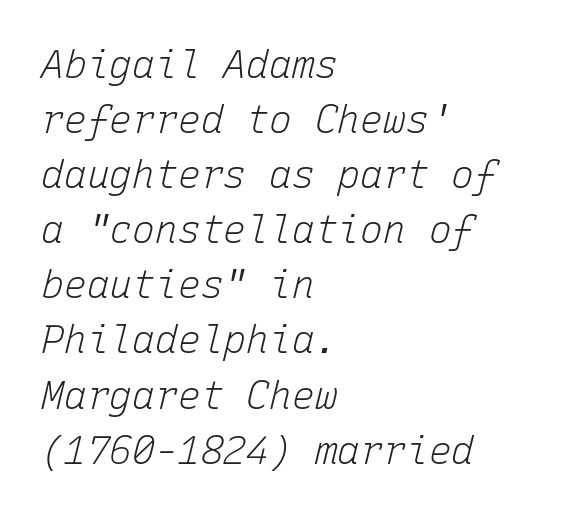
The image shows 38 px light type, italic (leaning right), monospaced; set left-aligned, normal line spacing (1.45x), normal letter spacing, not underlined; low stroke contrast and a medium x-height.
